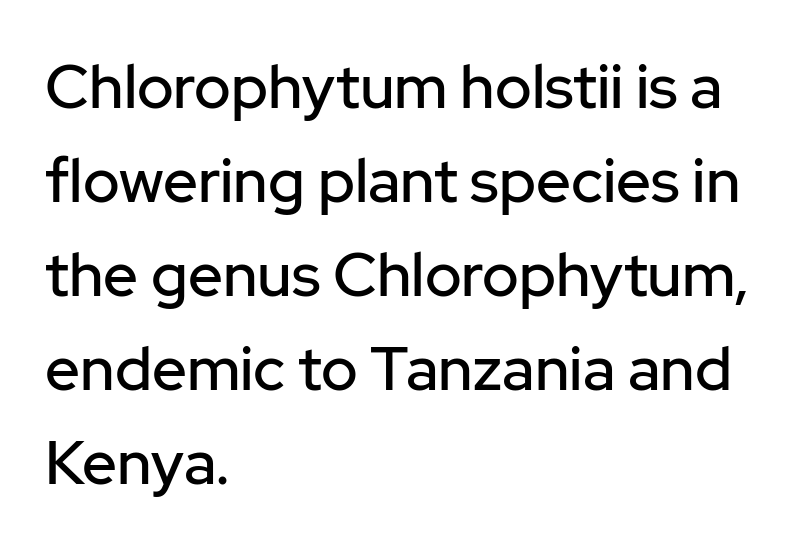
{"serif": "no", "italic": "no", "width": "normal", "stroke_contrast": "low", "x_height": "medium", "monospaced": "no", "underline": "no", "align": "left", "line_spacing": "normal", "line_spacing_ratio": 1.54, "letter_spacing": "normal", "letter_spacing_em": 0.0, "glyph_px": 61}
